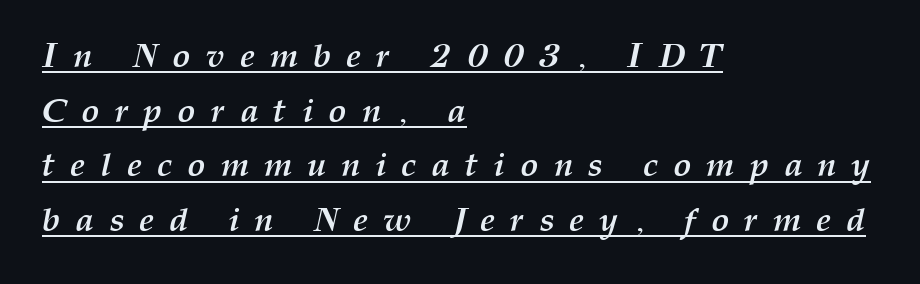
The image shows 34 px semibold type, italic (leaning right); set left-aligned, normal line spacing (1.61x), unusually wide letter spacing (+0.44 em), underlined; medium stroke contrast and a medium x-height.
